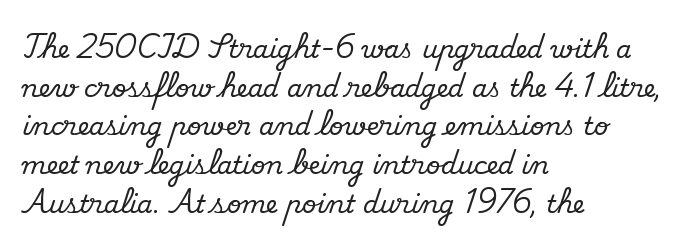
Inter-character spacing is left at the font's built-in metrics. Quick note: underline off. Horizontal alignment here is leftward, the default for most running prose. Line spacing here is normal.
